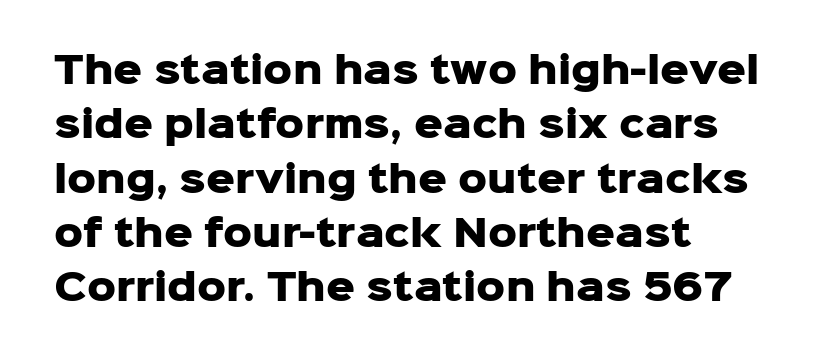
Has an underline been added? It has not. These lines are composed in type without serifs. Each line starts at the same left margin while the right side varies. These lines carry a lot of weight — the face is fully bold.
